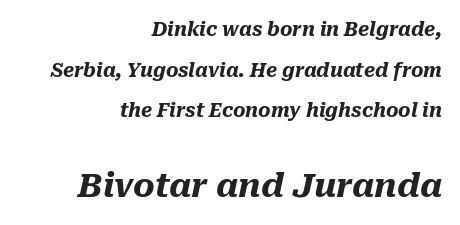
The image shows 33 px heavy type, italic (leaning right); set right-aligned, loose line spacing (2.14x), normal letter spacing, not underlined; the second (bottom) block is 1.74x larger; medium stroke contrast and a medium x-height.
